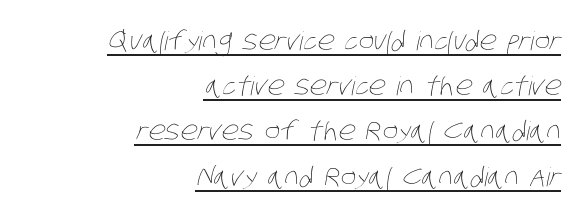
The image shows 26 px text type; set right-aligned, line spacing 1.74x, normal letter spacing, underlined.
